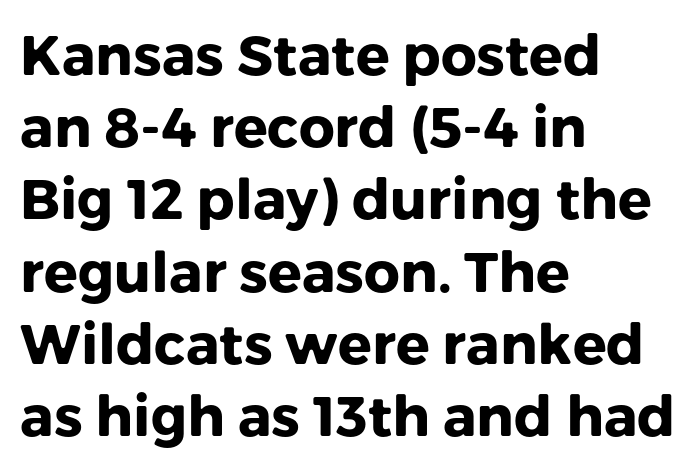
Q: Is the text bold? A: Yes.
Q: Is the text italic (slanted)? A: No, it is upright.
Q: Is the typeface a serif or a sans-serif typeface? A: Sans-serif.
Q: Is the text underlined? A: No.
Q: How is the paragraph aligned? A: Left-aligned.
Q: Is the spacing between letters normal or unusually wide? A: Normal.
Q: Is the spacing between lines tight, normal or loose? A: Normal.
Q: Width (condensed, normal, or wide)? A: Normal.
Q: Stroke contrast? A: Low.
Q: x-height? A: Medium.
Q: Monospaced? A: No.
